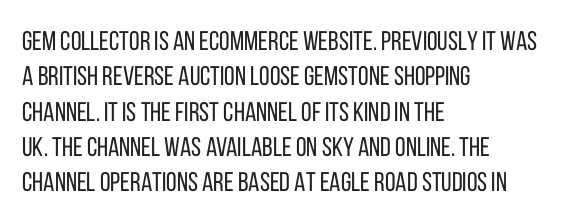
Q: Is the text bold? A: No.
Q: Is the text italic (slanted)? A: No, it is upright.
Q: Is the text underlined? A: No.
Q: How is the paragraph aligned? A: Left-aligned.
Q: Is the spacing between letters normal or unusually wide? A: Normal.
Q: Is the spacing between lines tight, normal or loose? A: Normal.
